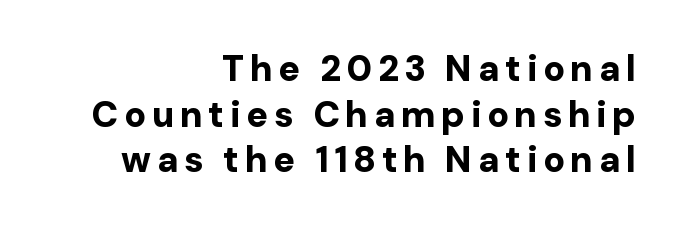
Q: Is the text bold? A: Yes.
Q: Is the text italic (slanted)? A: No, it is upright.
Q: Is the typeface a serif or a sans-serif typeface? A: Sans-serif.
Q: Is the text underlined? A: No.
Q: How is the paragraph aligned? A: Right-aligned.
Q: Is the spacing between lines tight, normal or loose? A: Normal.
Q: Width (condensed, normal, or wide)? A: Normal.
Q: Stroke contrast? A: Low.
Q: x-height? A: Medium.
Q: Monospaced? A: No.
